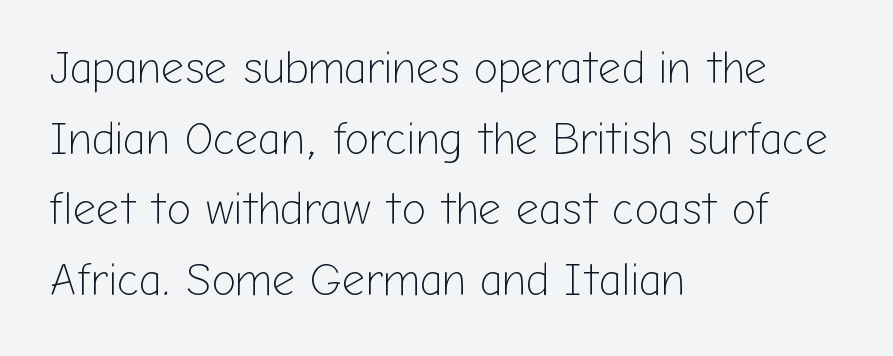
The image shows 45 px light sans-serif type, upright; set left-aligned, normal line spacing (1.57x), normal letter spacing, not underlined; low stroke contrast and a medium x-height.
